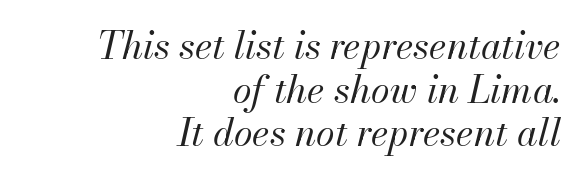
Only glyphs here, with clear space below each row. Baseline-to-baseline distance is barely more than the letter height. Inter-character spacing is left at the font's built-in metrics. This sample has the flowing, uneven cadence of proportional lettering.
